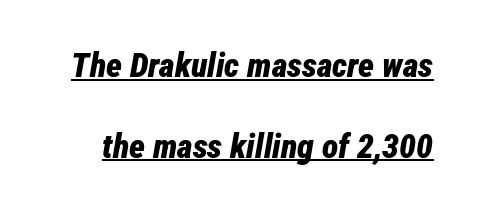
You could not count columns in this text — the font is proportionally spaced. You can tell it's italic because the verticals aren't actually vertical. Bold? Absolutely — the strokes are thick and heavy. Glance below the letters and you will spot a drawn line.
